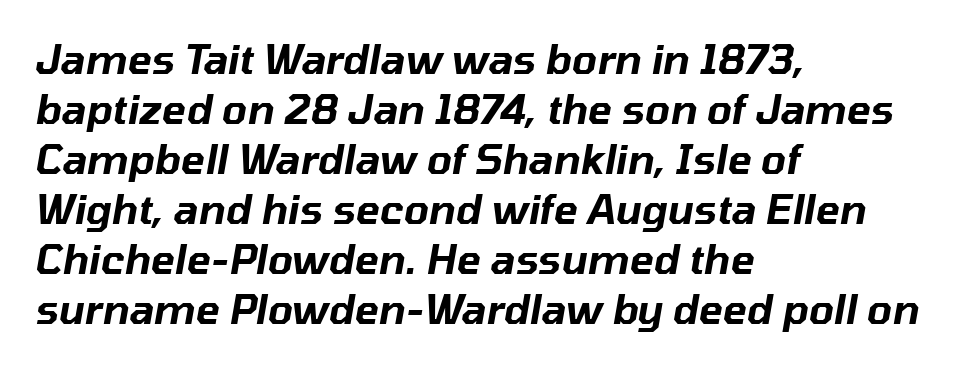
The image shows 40 px text type, italic (leaning right); set left-aligned, normal line spacing (1.25x), normal letter spacing, not underlined; low stroke contrast and a medium x-height.
